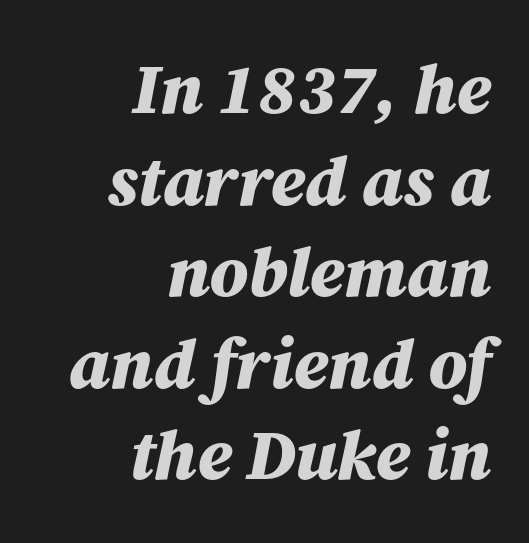
The image shows 71 px bold type, italic (leaning right); set right-aligned, normal line spacing (1.29x), normal letter spacing, not underlined; medium stroke contrast and a medium x-height.
